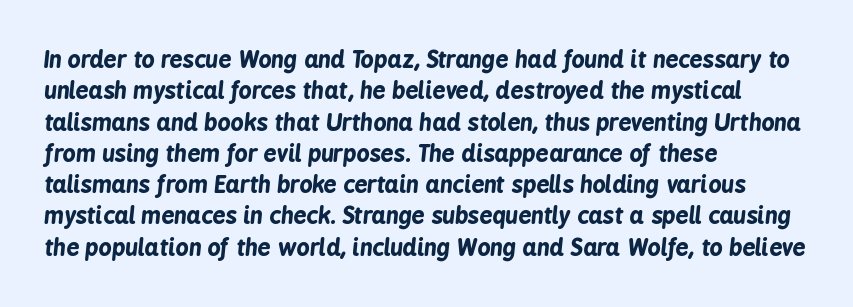
Words appear dense and cohesive because spacing is normal. A bare baseline throughout the passage. Regular leading. Compared with an ordinary text face, these strokes are far heavier — a full bold.
